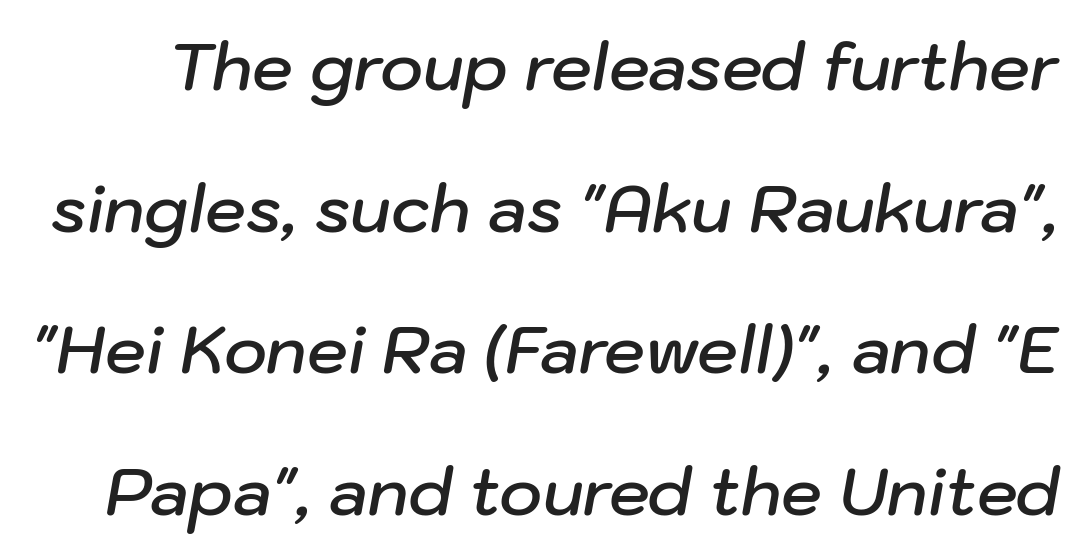
A bare baseline throughout the passage. A bit beefed up — I'd call it semibold rather than bold. How would I describe the line gaps? Wide and relaxed. Varying glyph widths throughout — classic text-font behaviour. The gaps between neighbouring characters are ordinary and unremarkable.
